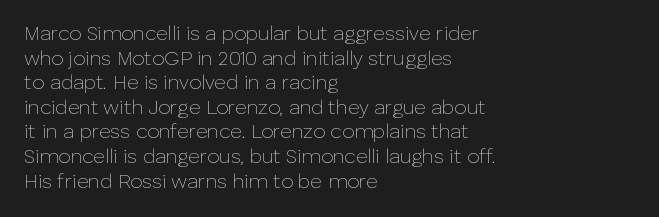
Casual observation: everything's shoved over to the left. This is not heavy type; no bold has been used. Italic? Not at all — the glyphs are vertical. The space beneath each line is pristine and unruled. No extra tracking has been applied to these lines.
